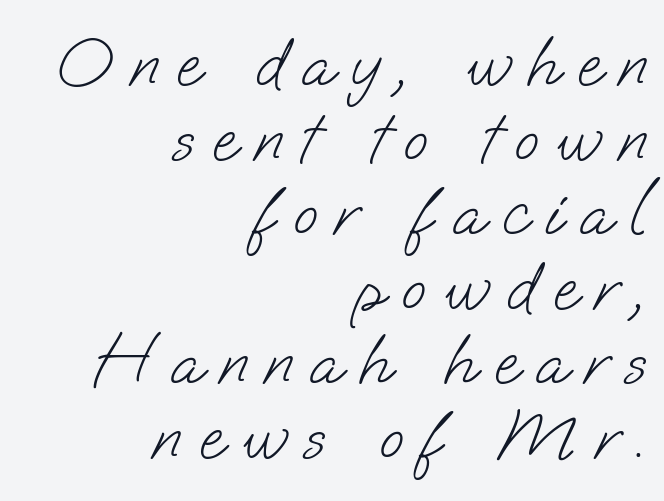
Q: Is the text bold? A: No.
Q: Is the typeface a serif or a sans-serif typeface? A: Sans-serif.
Q: Is the text underlined? A: No.
Q: How is the paragraph aligned? A: Right-aligned.
Q: Is the spacing between letters normal or unusually wide? A: Unusually wide.
Q: Is the spacing between lines tight, normal or loose? A: Tight.
Q: Width (condensed, normal, or wide)? A: Normal.
Q: Stroke contrast? A: Low.
Q: x-height? A: Small.
Q: Monospaced? A: No.
